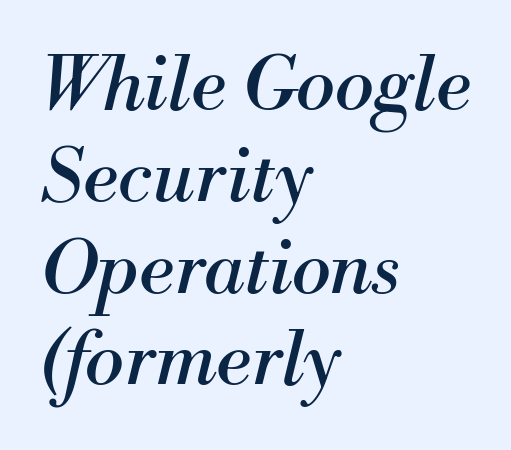
Is the type slanted? Yes — the strokes lean at a clear angle. The weight tops out at a normal text grade. The rag falls on the right side of this text block. Any mark beneath the type? The region is blank. A typesetter would call this zero additional tracking. The text was rendered using a seriffed face with decorative stroke endings.
